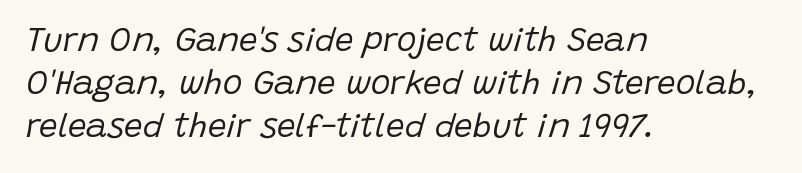
Reading down the block, your eye returns to a fixed left position each line. Words appear dense and cohesive because spacing is normal. Italic? Definitely — the glyphs are oblique. Think standard paragraph weight, or any step lighter than that. Note the varied advance widths — an 'i' is clearly narrower than an 'm'. Only glyphs here, with clear space below each row.
